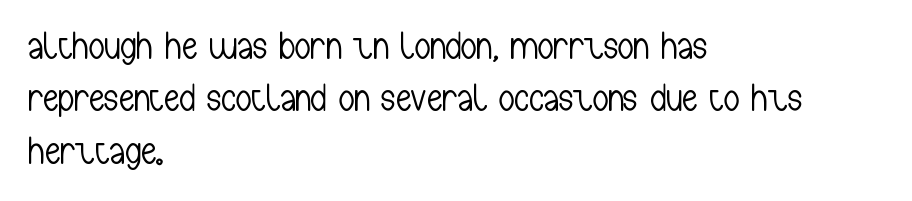
This is not heavy type; no bold has been used. Nobody drew a line under any word here. Typographically, this falls in the sans-serif category. This is the regular roman posture of the typeface.
